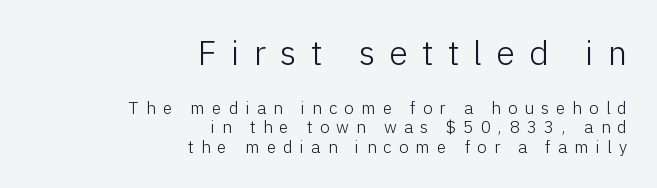
Does extra space separate the letters? Yes, quite a lot of it. Scale decreases going downward across the two blocks. Does the copy run flush right? Yes — the right margin is perfectly even. In terms of posture, this sample is upright.
